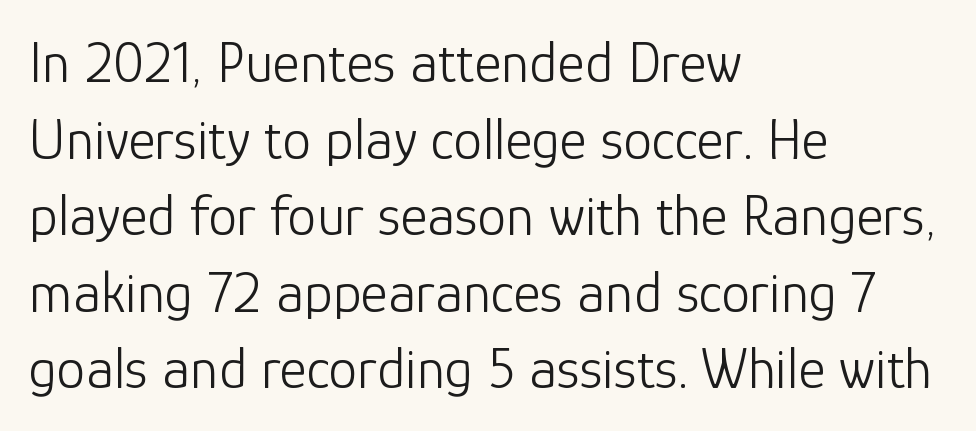
{"serif": "no", "italic": "no", "bold": "no", "weight": "light", "width": "normal", "stroke_contrast": "low", "x_height": "medium", "monospaced": "no", "underline": "no", "align": "left", "line_spacing": "normal", "line_spacing_ratio": 1.32, "letter_spacing": "normal", "letter_spacing_em": 0.0, "glyph_px": 58}
